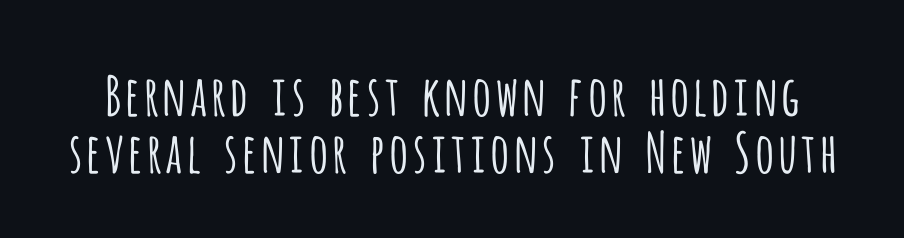
{"serif": "no", "italic": "no", "bold": "no", "weight": "light", "width": "condensed", "stroke_contrast": "low", "x_height": "large", "monospaced": "no", "underline": "no", "line_spacing": "tight", "line_spacing_ratio": 1.03, "letter_spacing": "normal", "letter_spacing_em": 0.0, "glyph_px": 55}
